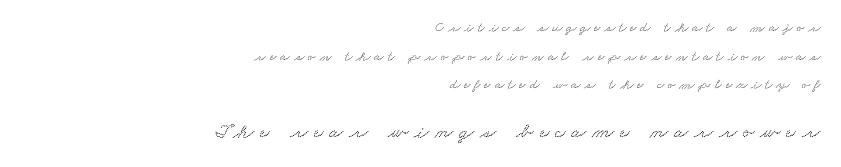
The image shows 21 px text type; set right-aligned, loose line spacing (2.04x), unusually wide letter spacing (+0.28 em), not underlined; the second (bottom) block is 1.5x larger.
